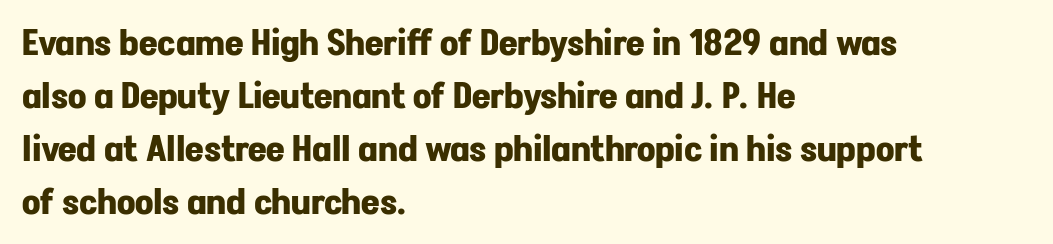
{"serif": "no", "italic": "no", "bold": "yes", "weight": "bold", "width": "normal", "stroke_contrast": "low", "x_height": "medium", "monospaced": "no", "underline": "no", "align": "left", "line_spacing": "normal", "line_spacing_ratio": 1.47, "letter_spacing": "normal", "letter_spacing_em": 0.0, "glyph_px": 36}
